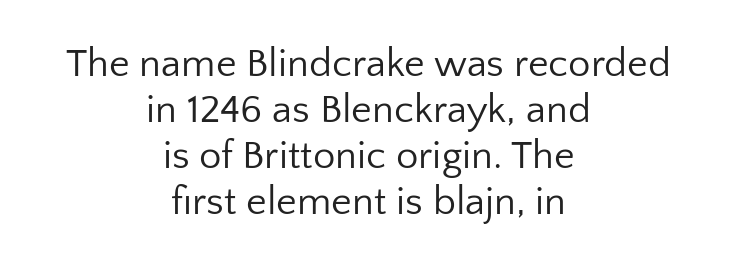
{"serif": "no", "italic": "no", "bold": "no", "weight": "regular", "width": "normal", "stroke_contrast": "low", "x_height": "medium", "monospaced": "no", "underline": "no", "align": "center", "line_spacing": "tight", "line_spacing_ratio": 1.15, "letter_spacing": "normal", "letter_spacing_em": 0.0, "glyph_px": 40}
